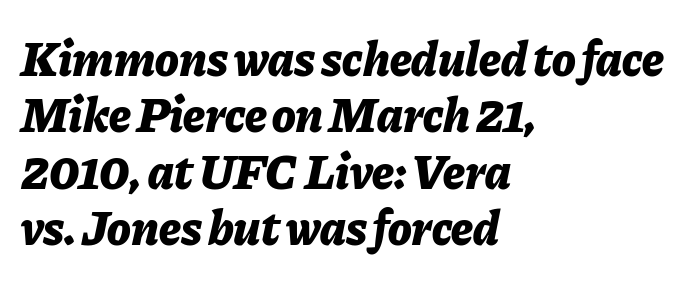
Q: Is the text bold? A: Yes.
Q: Is the text italic (slanted)? A: Yes, it leans right by about 11 degrees.
Q: Is the text underlined? A: No.
Q: How is the paragraph aligned? A: Left-aligned.
Q: Is the spacing between letters normal or unusually wide? A: Normal.
Q: Is the spacing between lines tight, normal or loose? A: Tight.
Q: Width (condensed, normal, or wide)? A: Normal.
Q: Stroke contrast? A: Low.
Q: x-height? A: Medium.
Q: Monospaced? A: No.
